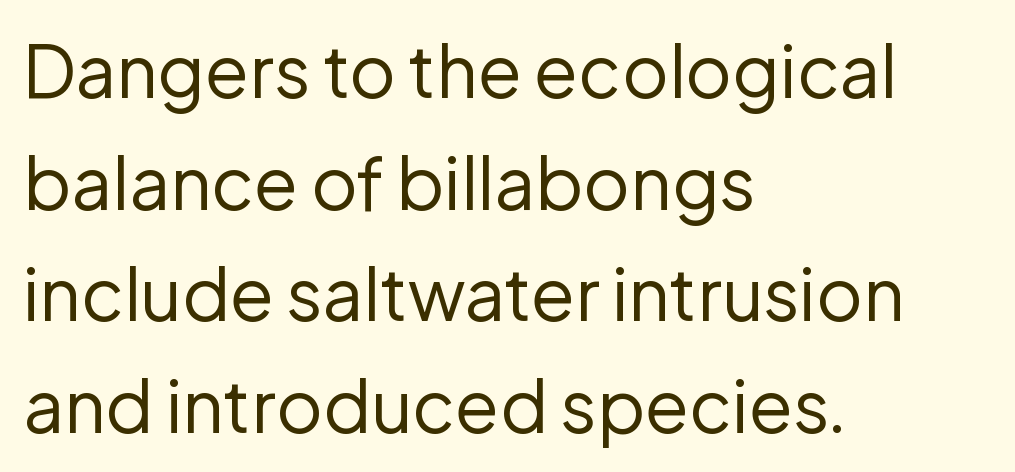
Q: Is the text bold? A: No.
Q: Is the text italic (slanted)? A: No, it is upright.
Q: Is the typeface a serif or a sans-serif typeface? A: Sans-serif.
Q: Is the text underlined? A: No.
Q: How is the paragraph aligned? A: Left-aligned.
Q: Is the spacing between letters normal or unusually wide? A: Normal.
Q: Is the spacing between lines tight, normal or loose? A: Normal.
Q: Width (condensed, normal, or wide)? A: Normal.
Q: Stroke contrast? A: Low.
Q: x-height? A: Medium.
Q: Monospaced? A: No.
